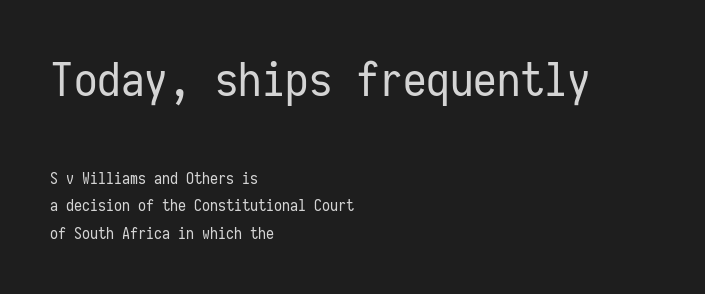
Note the uniform advance width — an 'i' takes as much space as an 'm'. Think standard paragraph weight, or any step lighter than that. A roman cut, with each character standing at attention. The face used here appears at its bigger size in the upper chunk. Tracking here is standard; glyphs follow each other at the usual distance. The text was rendered using a sans face with plain stroke endings.
